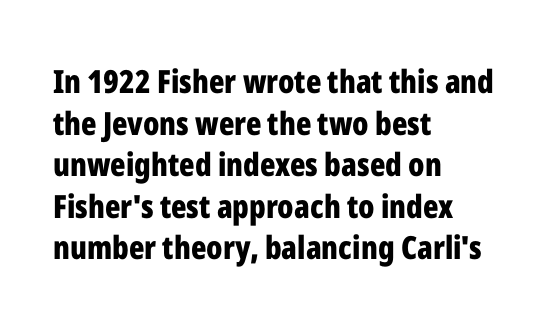
The image shows 32 px bold, condensed sans-serif type, upright; set left-aligned, normal line spacing (1.3x), normal letter spacing, not underlined; low stroke contrast and a medium x-height.
